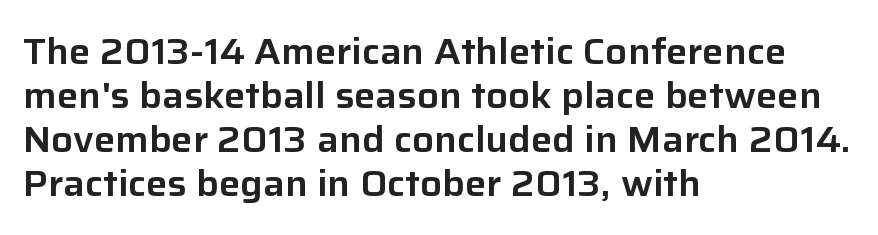
Q: Is the text italic (slanted)? A: No, it is upright.
Q: Is the typeface a serif or a sans-serif typeface? A: Sans-serif.
Q: Is the text underlined? A: No.
Q: How is the paragraph aligned? A: Left-aligned.
Q: Is the spacing between letters normal or unusually wide? A: Normal.
Q: Width (condensed, normal, or wide)? A: Normal.
Q: Stroke contrast? A: Low.
Q: x-height? A: Medium.
Q: Monospaced? A: No.
